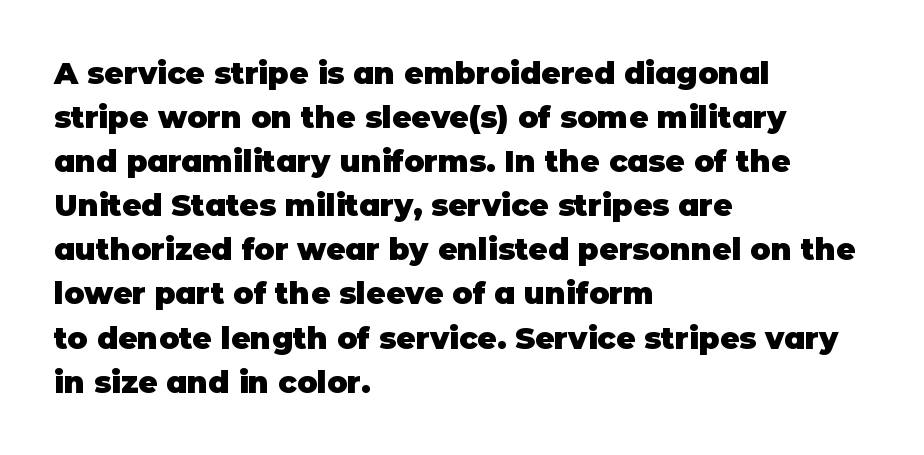
The image shows 30 px heavy sans-serif type, upright; set left-aligned, normal line spacing (1.47x), normal letter spacing, not underlined; low stroke contrast and a large x-height.
